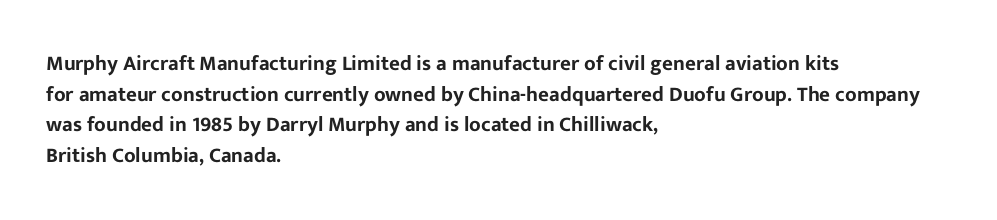
{"italic": "no", "underline": "no", "align": "left", "line_spacing": "normal", "line_spacing_ratio": 1.46, "letter_spacing": "normal", "letter_spacing_em": 0.0, "glyph_px": 21}
